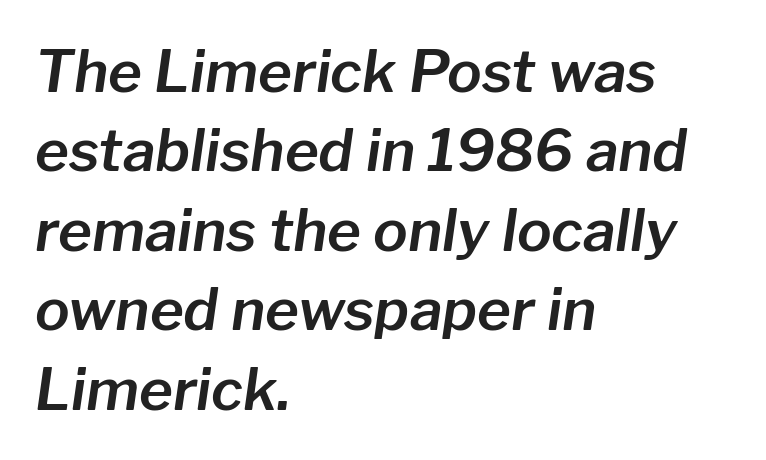
Q: Is the text italic (slanted)? A: Yes, it leans right by about 8 degrees.
Q: Is the text underlined? A: No.
Q: How is the paragraph aligned? A: Left-aligned.
Q: Is the spacing between letters normal or unusually wide? A: Normal.
Q: Is the spacing between lines tight, normal or loose? A: Normal.
Q: Width (condensed, normal, or wide)? A: Normal.
Q: Stroke contrast? A: Low.
Q: x-height? A: Medium.
Q: Monospaced? A: No.
